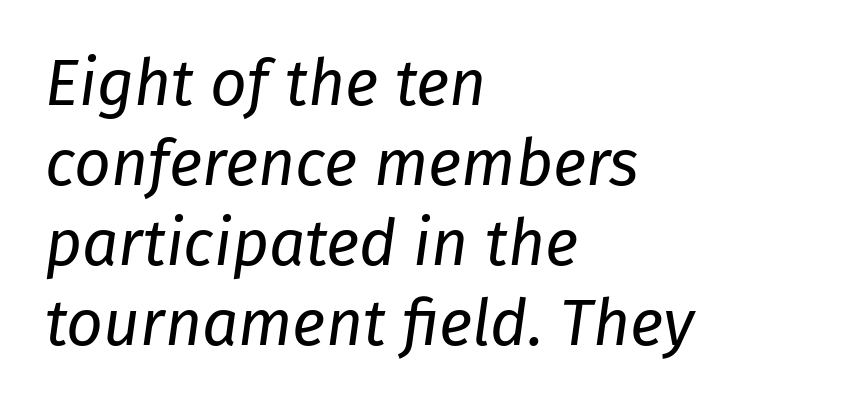
The image shows 64 px regular-weight type, italic (leaning right); set left-aligned, normal line spacing (1.25x), normal letter spacing, not underlined; low stroke contrast and a medium x-height.
